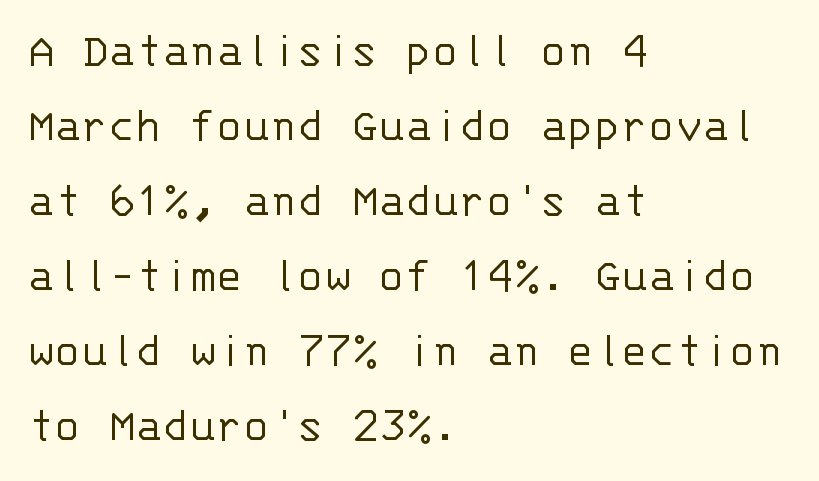
{"serif": "no", "italic": "no", "bold": "no", "weight": "light", "width": "normal", "stroke_contrast": "low", "x_height": "large", "monospaced": "yes", "underline": "no", "align": "left", "line_spacing": "normal", "line_spacing_ratio": 1.5, "letter_spacing": "normal", "letter_spacing_em": 0.0, "glyph_px": 50}
